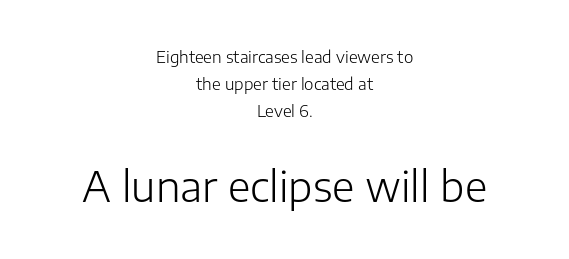
Q: Is the text bold? A: No.
Q: Is the text italic (slanted)? A: No, it is upright.
Q: Is the typeface a serif or a sans-serif typeface? A: Sans-serif.
Q: Is the text underlined? A: No.
Q: How is the paragraph aligned? A: Centered.
Q: Is the spacing between letters normal or unusually wide? A: Normal.
Q: Is the spacing between lines tight, normal or loose? A: Normal.
Q: Which block of text is set in a larger size, the first (top) or the second (bottom)? A: The second (bottom) one.
Q: Width (condensed, normal, or wide)? A: Normal.
Q: Stroke contrast? A: Low.
Q: x-height? A: Medium.
Q: Monospaced? A: No.
